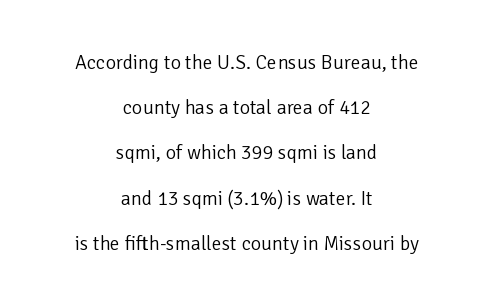
{"italic": "no", "bold": "no", "underline": "no", "align": "center", "line_spacing": "loose", "line_spacing_ratio": 2.26, "letter_spacing": "normal", "letter_spacing_em": 0.0, "glyph_px": 20}
